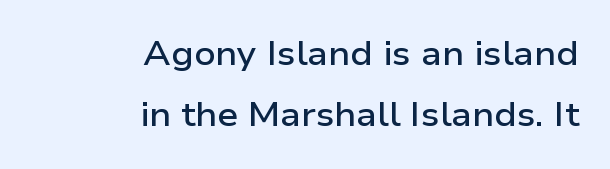
The image shows 33 px semibold, wide sans-serif type, upright; set right-aligned, line spacing 1.84x, normal letter spacing, not underlined; low stroke contrast and a medium x-height.
